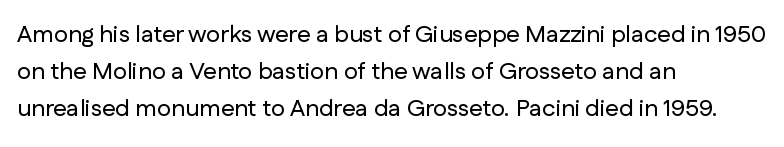
{"italic": "no", "underline": "no", "align": "left", "line_spacing": "normal", "line_spacing_ratio": 1.55, "letter_spacing": "normal", "letter_spacing_em": 0.0, "glyph_px": 24}
